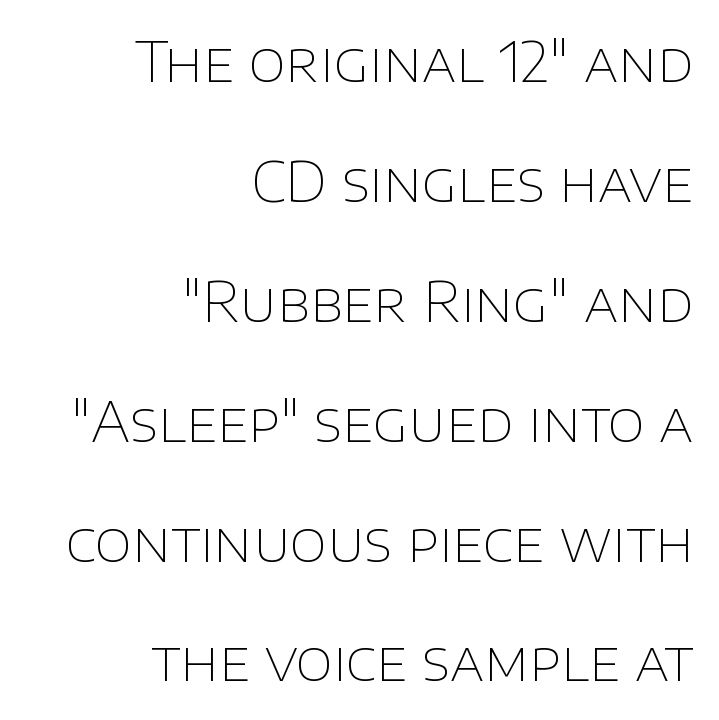
{"serif": "no", "italic": "no", "bold": "no", "weight": "thin", "width": "normal", "stroke_contrast": "low", "x_height": "large", "monospaced": "no", "underline": "no", "align": "right", "line_spacing": "loose", "line_spacing_ratio": 2.22, "letter_spacing": "normal", "letter_spacing_em": 0.0, "glyph_px": 54}
